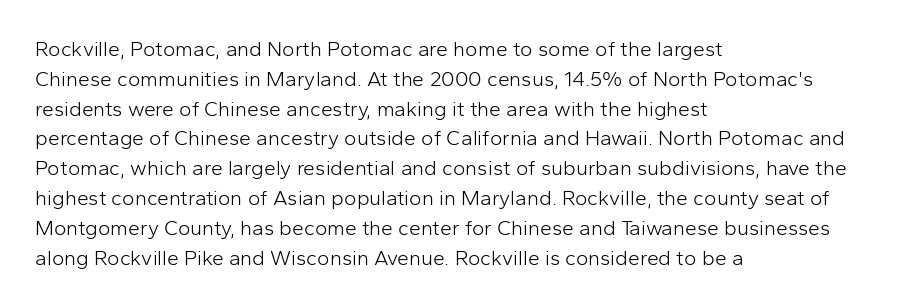
Quick note: interline space is typical. Nothing unusual about the tracking: characters are spaced as the font intends. Unmarked baselines from the first word to the last. No italicization has been applied; the sample stays upright.
